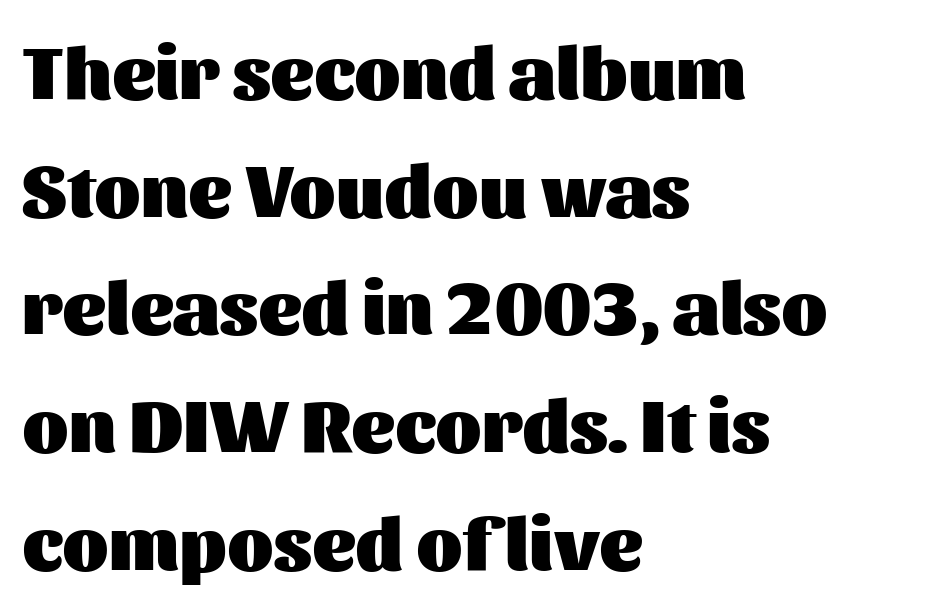
The image shows 75 px heavy sans-serif type, upright; set left-aligned, normal line spacing (1.57x), normal letter spacing, not underlined; medium stroke contrast and a medium x-height.
